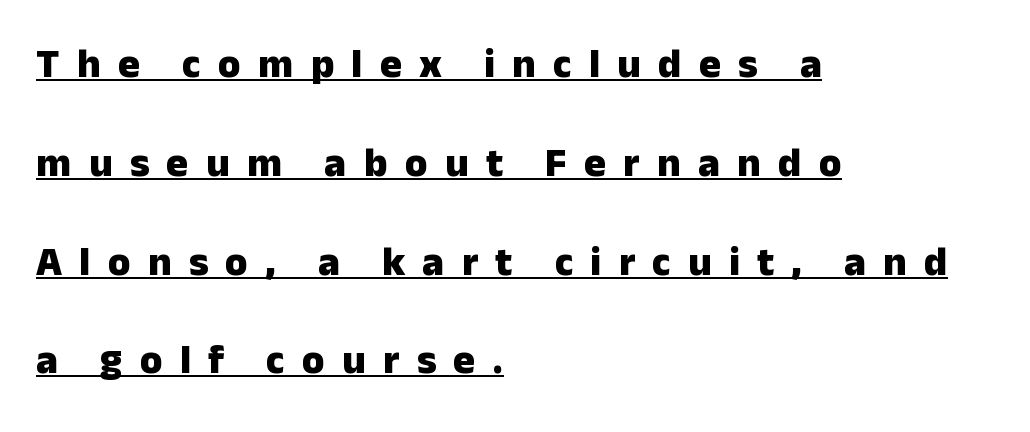
A typesetter would call this proportional, since set widths differ per character. Students, note that the glyphs here are deliberately spaced far apart. The paragraph has a hard left edge and a soft right edge. The block of text is sparse from top to bottom, with ample space between rows. The lettering stays uniformly vertical, giving the passage a roman look. The sample's only ornament is a line tracing under the words.
